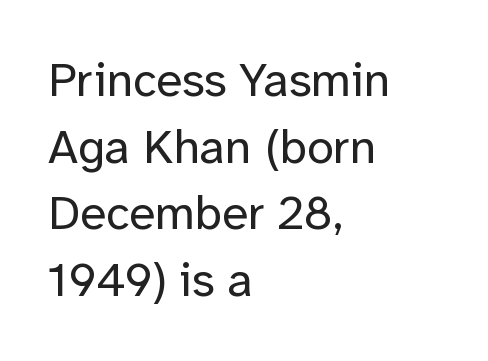
This reads as an unemphasized weight, regular at the heaviest. The space beneath each line is pristine and unruled. Characters remain perfectly vertical along every line. Caption: standard tracking, unaltered. These lines are rendered in a variable-pitch font. Short and long lines alike share a common starting point at left.
